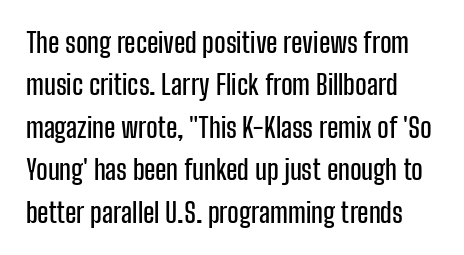
The image shows 27 px text type, upright; set normal line spacing (1.57x), normal letter spacing, not underlined.
